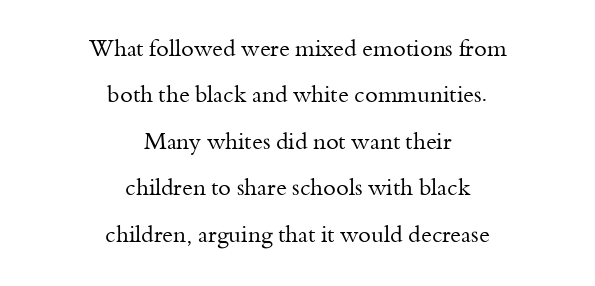
Here the glyphs are tracked normally, forming tight word shapes. Notice how the passage keeps no hard edge, just a central spine. No extra ink here — the face is not bold. The line-height multiplier appears high, well above default. Only glyphs here, with clear space below each row. Every stem runs plumb, perpendicular to the baseline.
